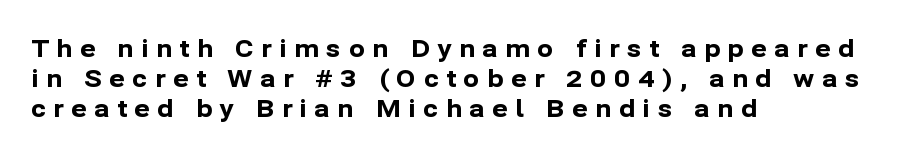
Alignment: flush left. Each row of text sits above clean, open space. Here the glyphs are tracked loosely, breaking word shapes into spaced letters. Chunky letters — that's bold for sure. Is there any slant? The stems are plumb.
